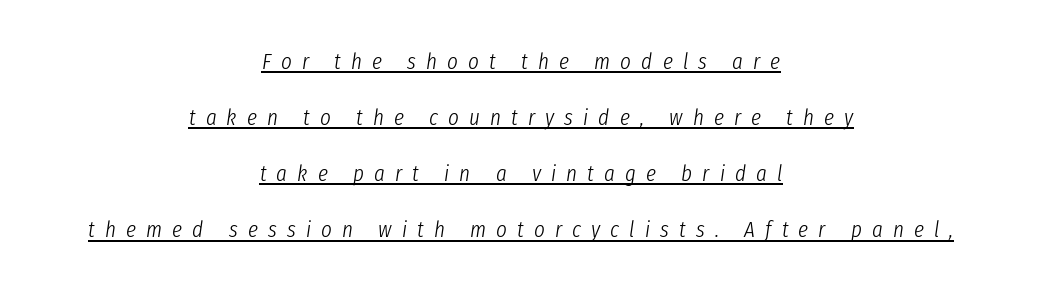
Q: Is the text bold? A: No.
Q: Is the text italic (slanted)? A: Yes, it leans right by about 8 degrees.
Q: Is the text underlined? A: Yes.
Q: How is the paragraph aligned? A: Centered.
Q: Is the spacing between letters normal or unusually wide? A: Unusually wide.
Q: Is the spacing between lines tight, normal or loose? A: Loose.
